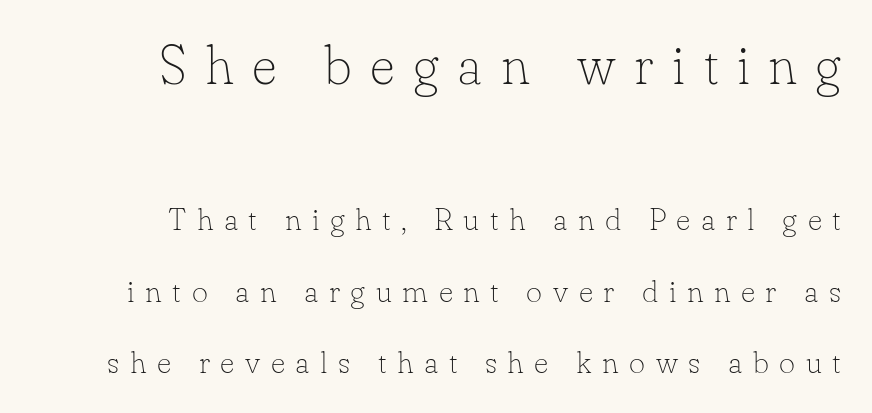
{"serif": "yes", "italic": "no", "bold": "no", "weight": "thin", "width": "normal", "stroke_contrast": "low", "x_height": "small", "monospaced": "no", "underline": "no", "align": "right", "line_spacing": "loose", "line_spacing_ratio": 2.31, "letter_spacing": "wide", "letter_spacing_em": 0.34, "larger_block": "first", "size_ratio": 1.74, "glyph_px": 54}
